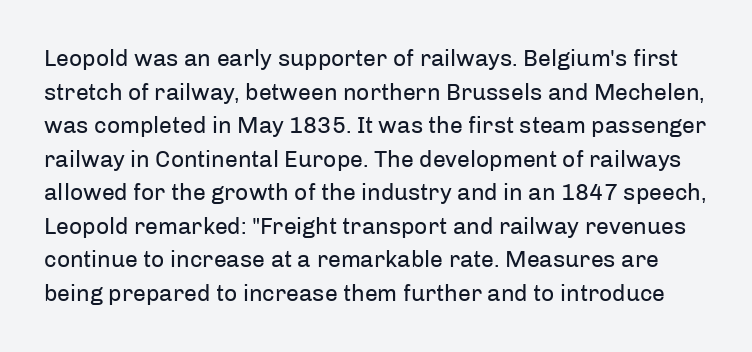
Default kerning and tracking; the words read as compact shapes. Weight: not bold — regular or lighter. Every character sits straight up, as roman type does. The rendering uses a moderate line-height, typical for paragraphs.
